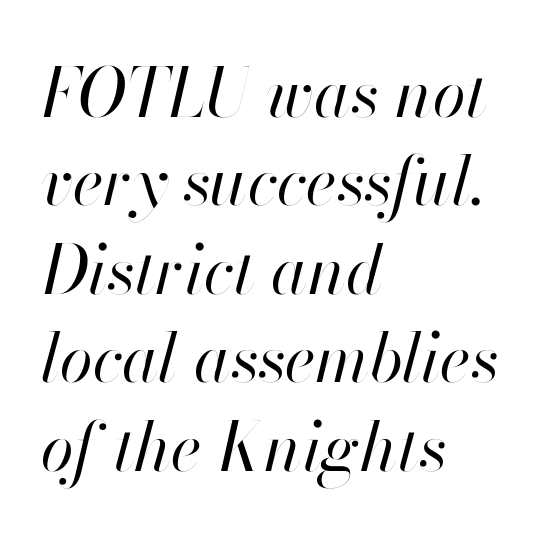
Typeset ragged right — the left edge is the straight one. The line-height multiplier appears to be the usual default. Short note: letters normally spaced. Posture: slanted. Weight: not bold — regular or lighter.
